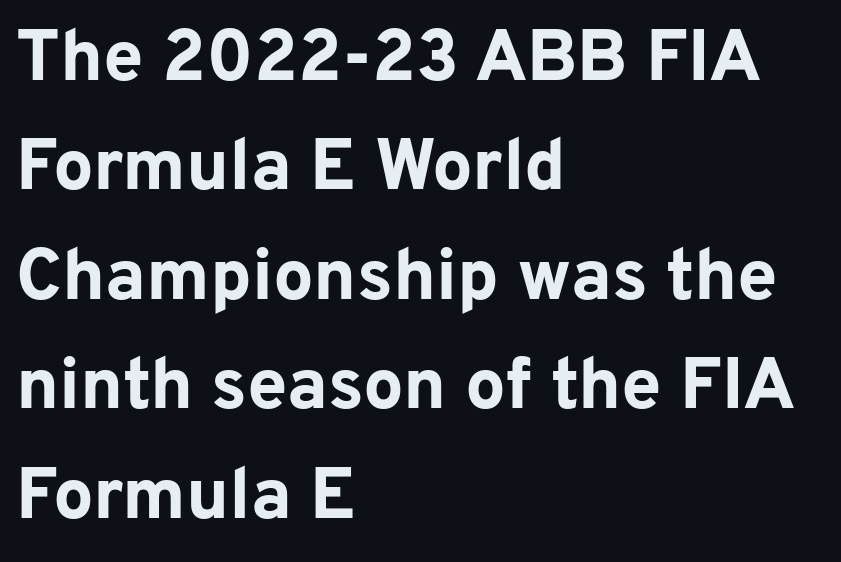
A classic flush-left, rag-right setting is used for this passage. This sample uses an upright cut, with every glyph sitting square on the baseline. Pretty heavy lettering here — definitely bold. The words here are not underlined. Whoever set this chose a conventional vertical rhythm.
